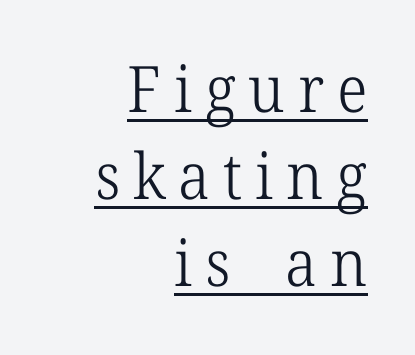
Q: Is the text bold? A: No.
Q: Is the text italic (slanted)? A: No, it is upright.
Q: Is the typeface a serif or a sans-serif typeface? A: Serif.
Q: Is the text underlined? A: Yes.
Q: How is the paragraph aligned? A: Right-aligned.
Q: Is the spacing between letters normal or unusually wide? A: Unusually wide.
Q: Is the spacing between lines tight, normal or loose? A: Normal.
Q: Width (condensed, normal, or wide)? A: Normal.
Q: Stroke contrast? A: Low.
Q: x-height? A: Medium.
Q: Monospaced? A: No.
